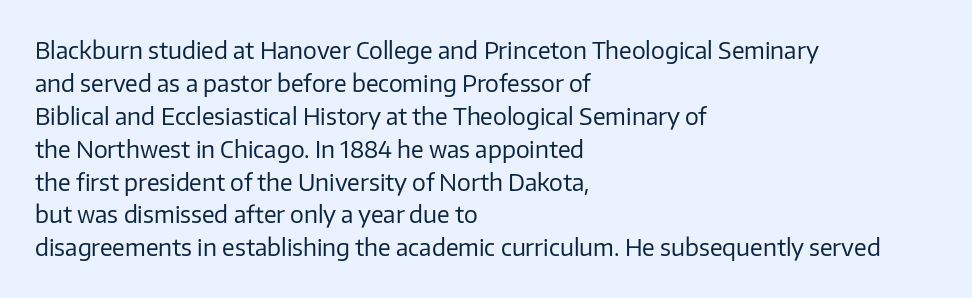
{"italic": "no", "bold": "no", "underline": "no", "align": "left", "line_spacing": "normal", "line_spacing_ratio": 1.43, "letter_spacing": "normal", "letter_spacing_em": 0.0, "glyph_px": 23}
